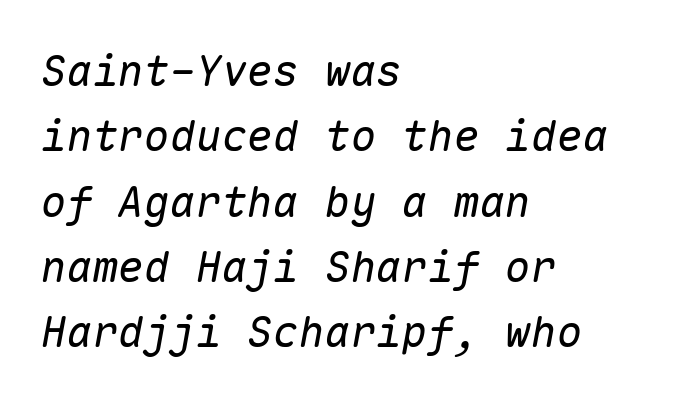
{"italic": "yes", "lean": "right", "slant_degrees": 10, "bold": "no", "weight": "regular", "width": "normal", "stroke_contrast": "low", "x_height": "medium", "monospaced": "yes", "underline": "no", "align": "left", "line_spacing": "normal", "line_spacing_ratio": 1.52, "letter_spacing": "normal", "letter_spacing_em": 0.0, "glyph_px": 43}
